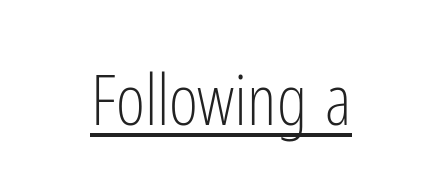
{"serif": "no", "italic": "no", "bold": "no", "weight": "light", "width": "condensed", "stroke_contrast": "low", "x_height": "medium", "monospaced": "no", "underline": "yes", "letter_spacing": "normal", "letter_spacing_em": 0.0, "glyph_px": 70}
